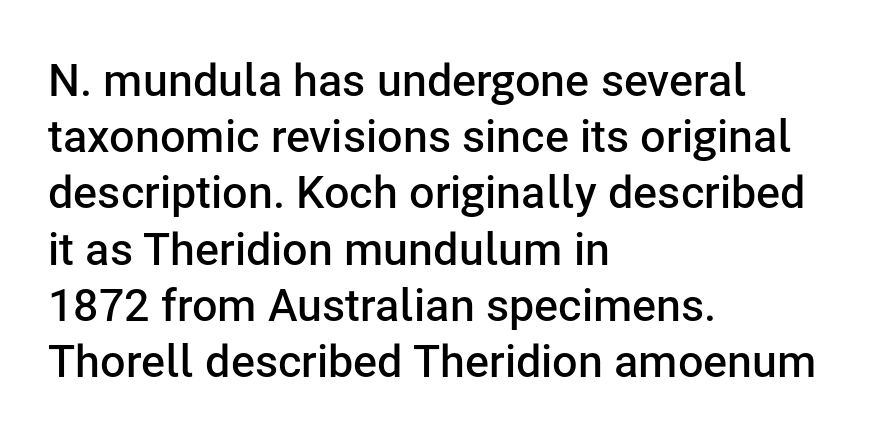
{"serif": "no", "italic": "no", "bold": "semi", "weight": "semibold", "width": "normal", "stroke_contrast": "low", "x_height": "medium", "monospaced": "no", "underline": "no", "align": "left", "line_spacing": "normal", "line_spacing_ratio": 1.25, "letter_spacing": "normal", "letter_spacing_em": 0.0, "glyph_px": 45}
